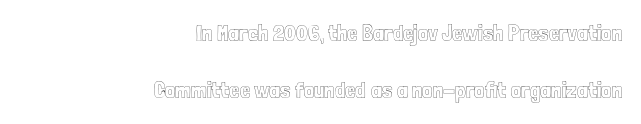
Q: Is the text italic (slanted)? A: No, it is upright.
Q: Is the text underlined? A: No.
Q: How is the paragraph aligned? A: Right-aligned.
Q: Is the spacing between letters normal or unusually wide? A: Normal.
Q: Is the spacing between lines tight, normal or loose? A: Loose.
